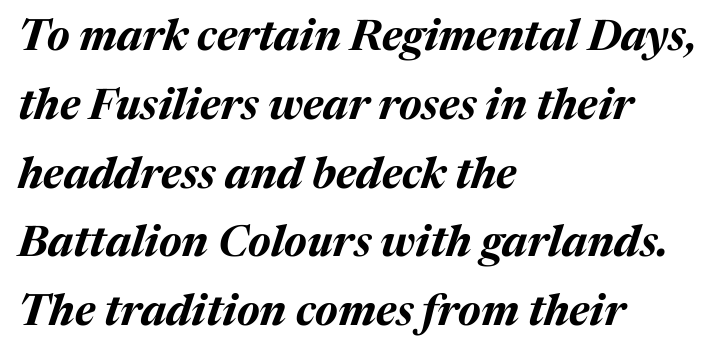
The image shows 43 px bold type, italic (leaning right); set left-aligned, normal line spacing (1.6x), normal letter spacing, not underlined; medium stroke contrast and a medium x-height.
